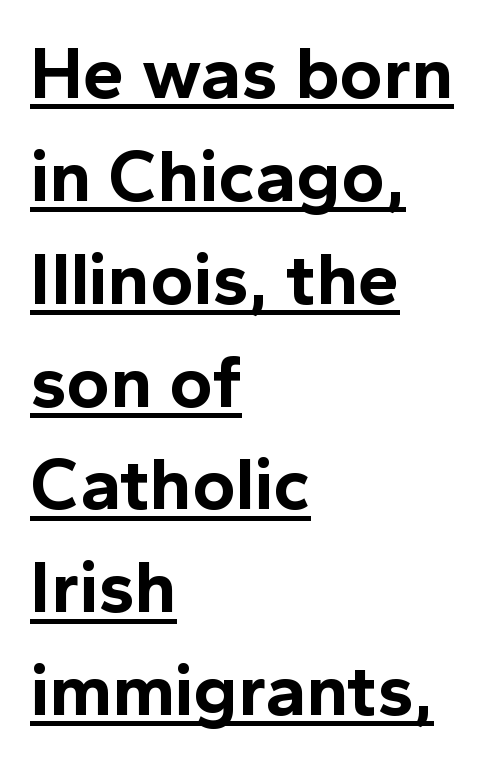
The image shows 74 px bold sans-serif type, upright; set left-aligned, normal line spacing (1.39x), normal letter spacing, underlined; a medium x-height.
